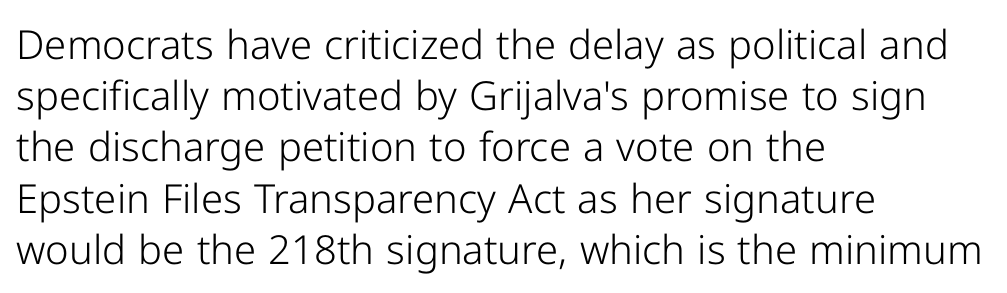
{"serif": "no", "italic": "no", "bold": "no", "weight": "light", "width": "normal", "stroke_contrast": "low", "x_height": "medium", "monospaced": "no", "underline": "no", "align": "left", "line_spacing": "normal", "line_spacing_ratio": 1.28, "letter_spacing": "normal", "letter_spacing_em": 0.0, "glyph_px": 40}
